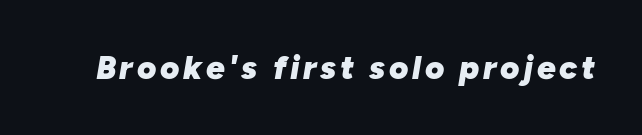
This is oblique type, the kind used for emphasis or titles. Quick note: underline off. Stroke thickness is high; the sample reads as a true bold. Varying glyph widths throughout — classic text-font behaviour.
